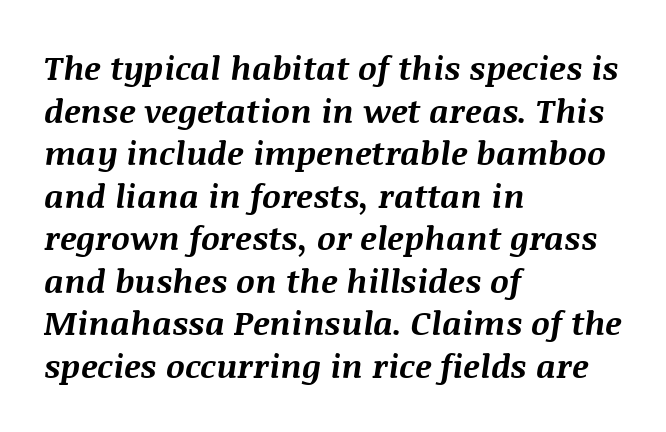
Q: Is the text bold? A: Yes.
Q: Is the text italic (slanted)? A: Yes, it leans right by about 8 degrees.
Q: Is the text underlined? A: No.
Q: How is the paragraph aligned? A: Left-aligned.
Q: Is the spacing between letters normal or unusually wide? A: Normal.
Q: Is the spacing between lines tight, normal or loose? A: Normal.
Q: Width (condensed, normal, or wide)? A: Normal.
Q: Stroke contrast? A: Medium.
Q: x-height? A: Large.
Q: Monospaced? A: No.
